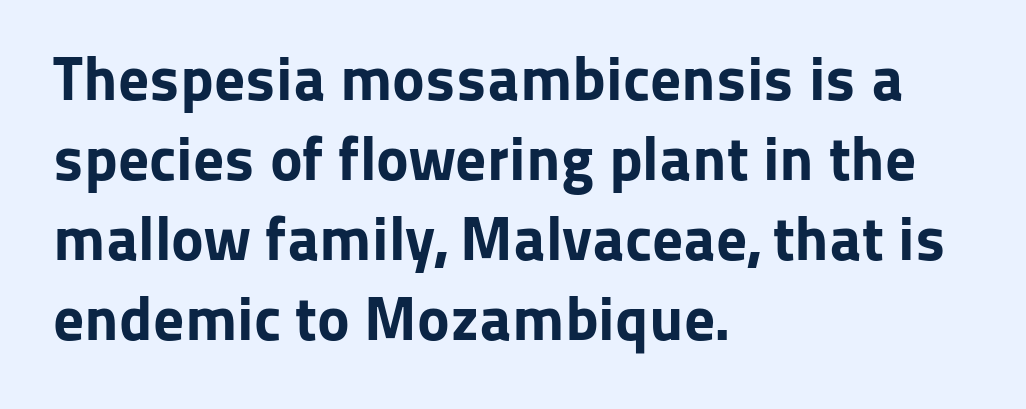
The image shows 62 px bold sans-serif type, upright; set left-aligned, normal line spacing (1.29x), normal letter spacing, not underlined; low stroke contrast and a medium x-height.
